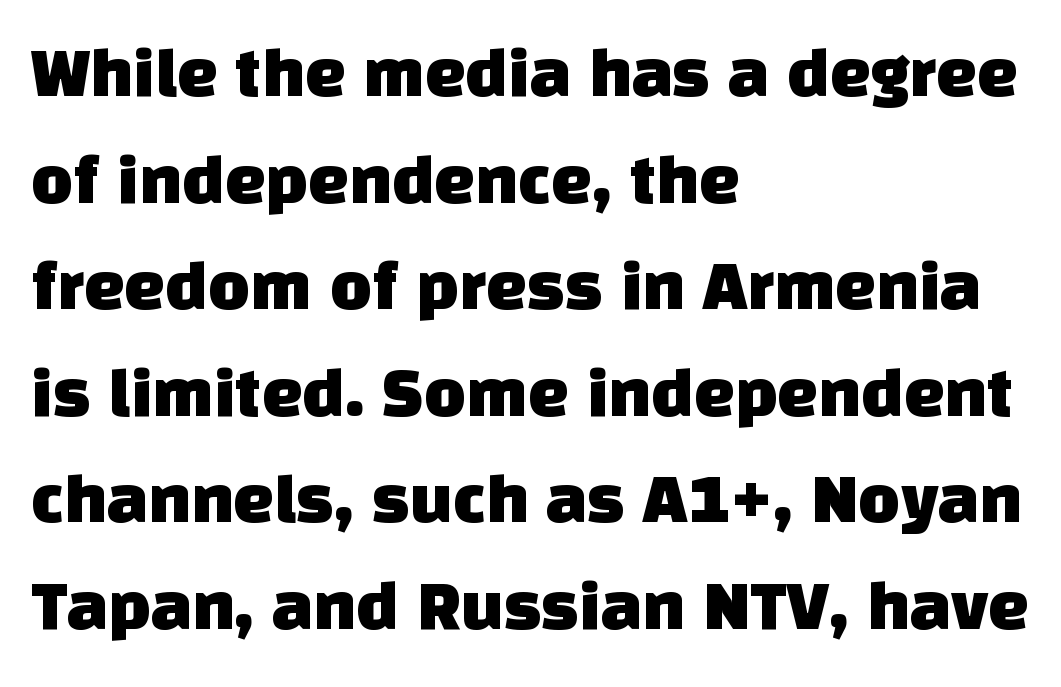
Quick note: underline off. Every row of glyphs begins at an identical x-position on the left. Is the letter spacing exaggerated? No — it looks like the ordinary default. Note the varied advance widths — an 'i' is clearly narrower than an 'm'.
